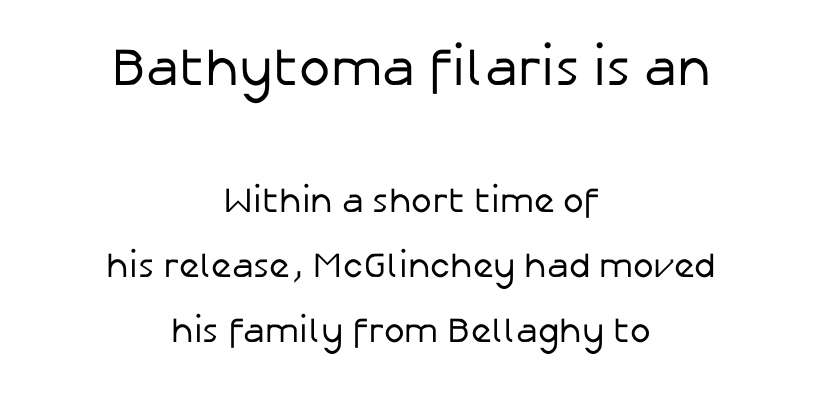
The image shows 53 px regular-weight sans-serif type, upright; set centered, line spacing 1.87x, normal letter spacing, not underlined; the first (top) block is 1.51x larger; low stroke contrast and a medium x-height.
